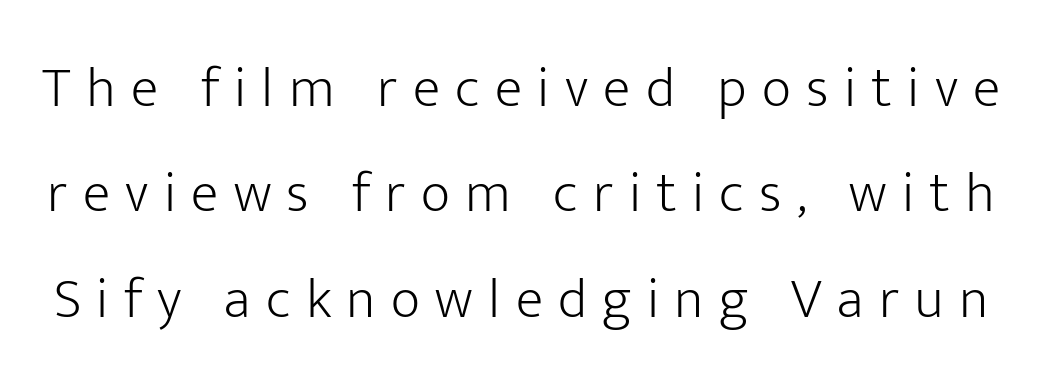
{"serif": "no", "italic": "no", "bold": "no", "weight": "light", "width": "normal", "stroke_contrast": "low", "x_height": "medium", "monospaced": "no", "underline": "no", "line_spacing_ratio": 1.85, "letter_spacing": "wide", "letter_spacing_em": 0.27, "glyph_px": 57}
